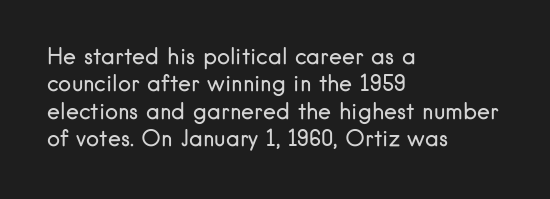
The image shows 22 px text type, upright; set left-aligned, normal line spacing (1.25x), normal letter spacing, not underlined.
